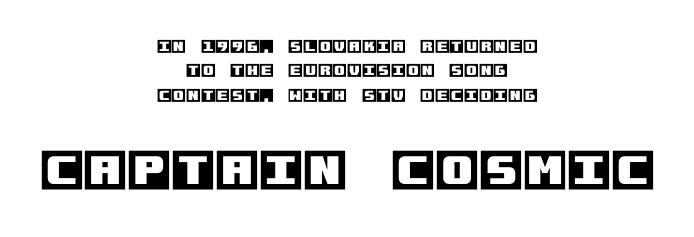
The image shows 45 px text type, upright; set centered, normal line spacing (1.63x), normal letter spacing, not underlined; the second (bottom) block is 3.0x larger; a large x-height.
